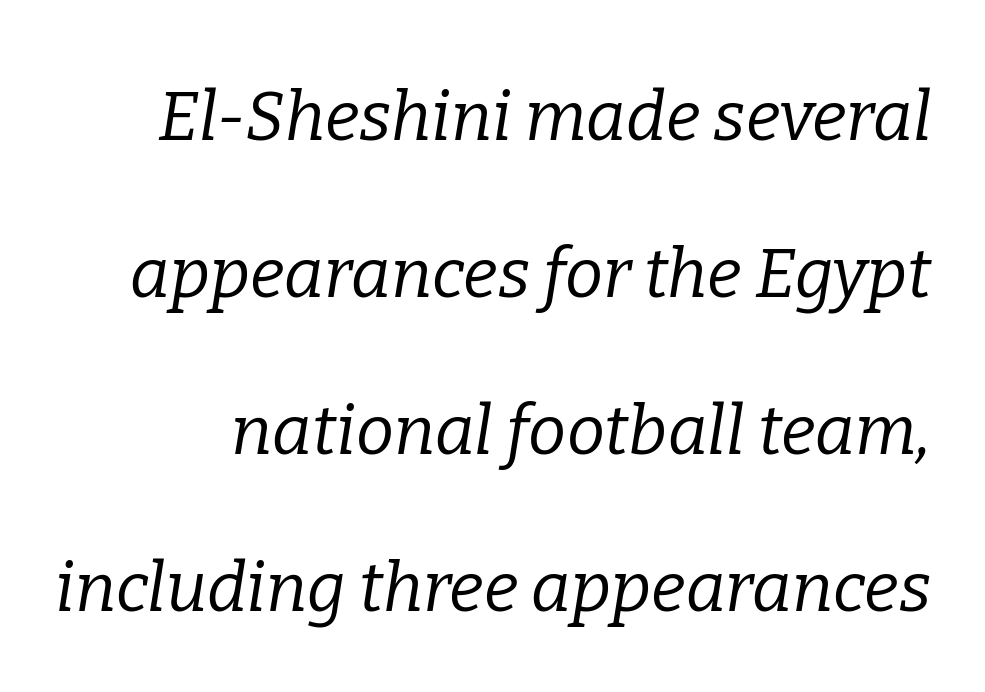
Q: Is the text bold? A: No.
Q: Is the text italic (slanted)? A: Yes, it leans right by about 9 degrees.
Q: Is the typeface a serif or a sans-serif typeface? A: Serif.
Q: Is the text underlined? A: No.
Q: Is the spacing between letters normal or unusually wide? A: Normal.
Q: Is the spacing between lines tight, normal or loose? A: Loose.
Q: Width (condensed, normal, or wide)? A: Normal.
Q: Stroke contrast? A: Low.
Q: x-height? A: Medium.
Q: Monospaced? A: No.
